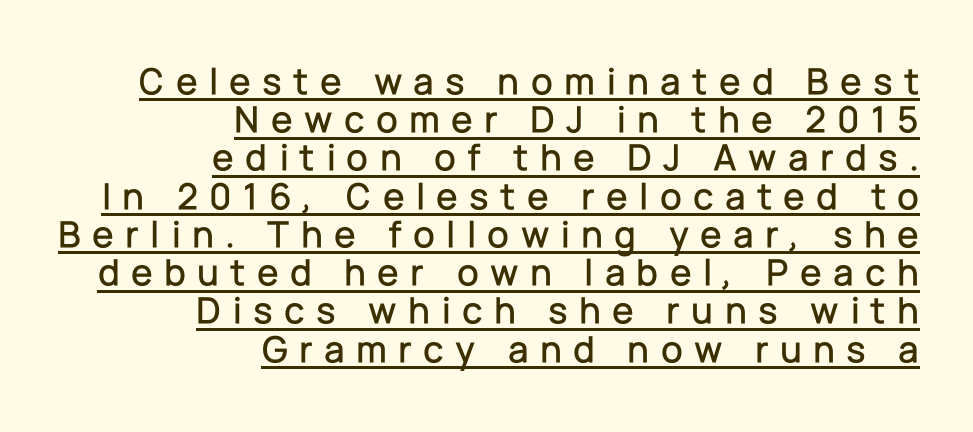
The image shows 39 px sans-serif type, upright; set right-aligned, tight line spacing (0.98x), unusually wide letter spacing (+0.29 em), underlined; low stroke contrast and a medium x-height.
